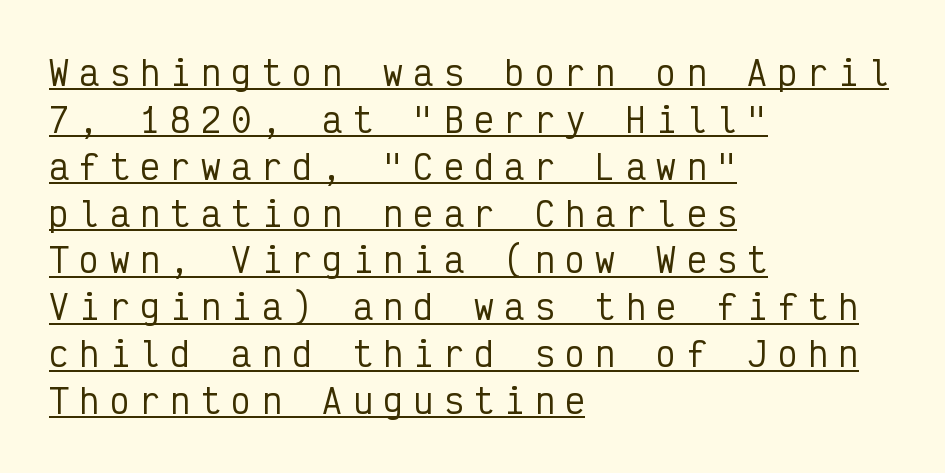
Q: Is the text italic (slanted)? A: No, it is upright.
Q: Is the typeface a serif or a sans-serif typeface? A: Sans-serif.
Q: Is the text underlined? A: Yes.
Q: How is the paragraph aligned? A: Left-aligned.
Q: Is the spacing between letters normal or unusually wide? A: Unusually wide.
Q: Is the spacing between lines tight, normal or loose? A: Normal.
Q: Width (condensed, normal, or wide)? A: Condensed.
Q: Stroke contrast? A: Low.
Q: x-height? A: Medium.
Q: Monospaced? A: Yes.
